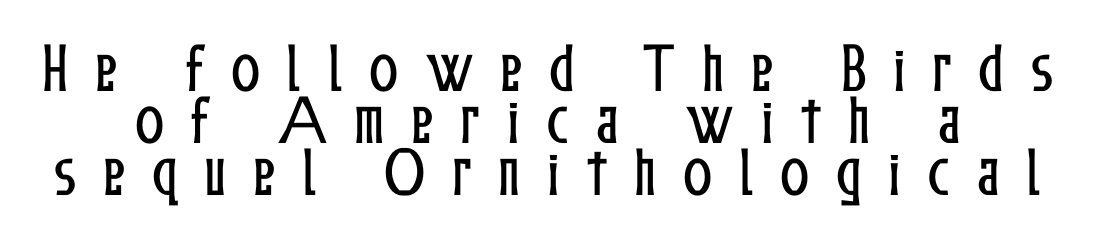
{"italic": "no", "width": "condensed", "stroke_contrast": "low", "x_height": "medium", "monospaced": "no", "underline": "no", "line_spacing": "tight", "line_spacing_ratio": 0.96, "letter_spacing": "wide", "letter_spacing_em": 0.49, "glyph_px": 54}
